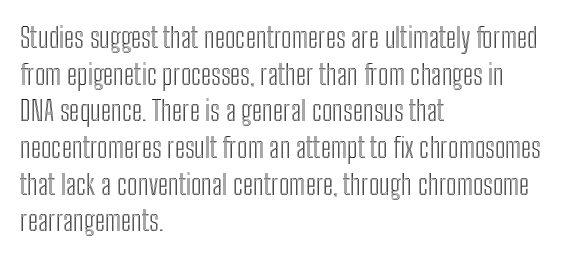
Is the block centered? No — it sits flush against the left margin. Words appear dense and cohesive because spacing is normal. These lines sit exactly where default settings would place them. Is this a fixed-width face? No — the glyphs have proportional, varying widths. Words float on clear page, feet unadorned.
